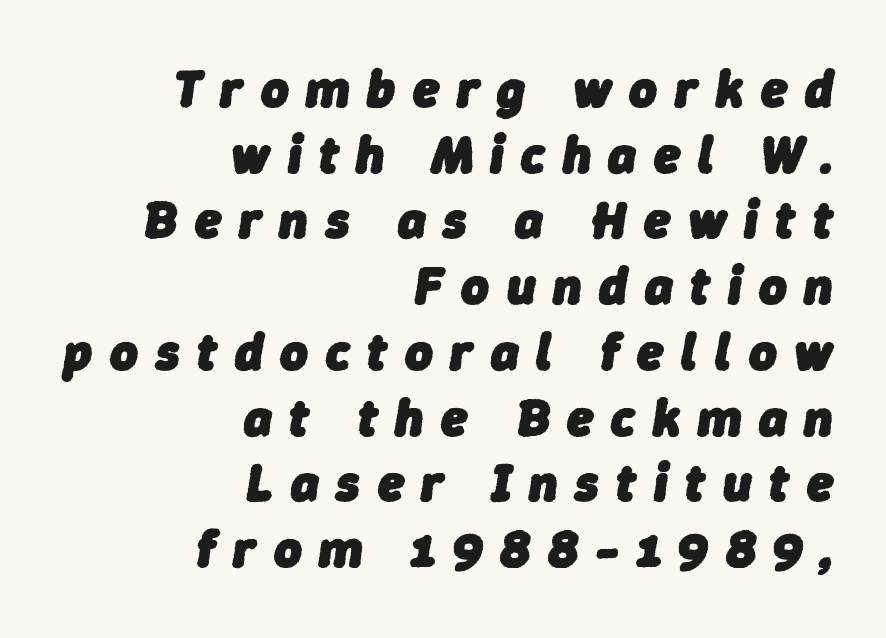
Q: Is the text bold? A: Yes.
Q: Is the text italic (slanted)? A: Yes, it leans right by about 9 degrees.
Q: Is the text underlined? A: No.
Q: How is the paragraph aligned? A: Right-aligned.
Q: Is the spacing between letters normal or unusually wide? A: Unusually wide.
Q: Width (condensed, normal, or wide)? A: Normal.
Q: Stroke contrast? A: Low.
Q: x-height? A: Medium.
Q: Monospaced? A: No.
